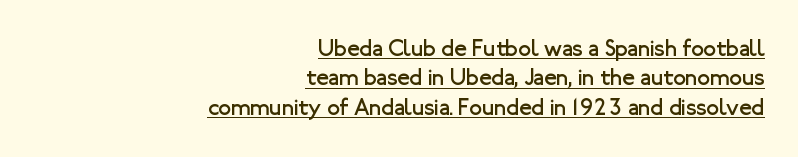
Q: Is the text bold? A: No.
Q: Is the text italic (slanted)? A: No, it is upright.
Q: Is the text underlined? A: Yes.
Q: How is the paragraph aligned? A: Right-aligned.
Q: Is the spacing between letters normal or unusually wide? A: Normal.
Q: Is the spacing between lines tight, normal or loose? A: Normal.
